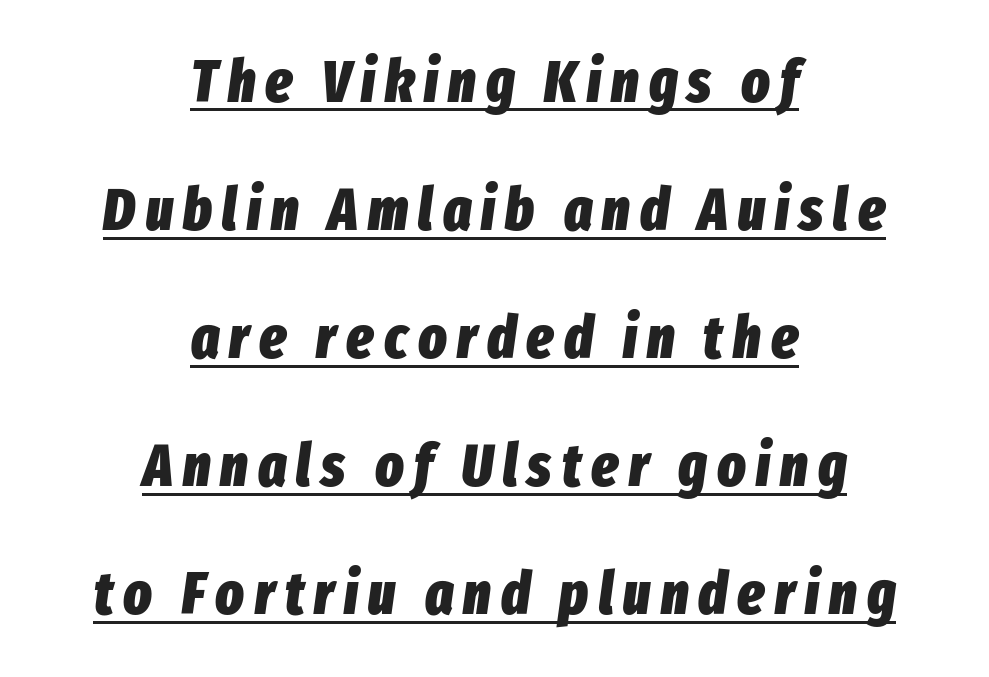
Each line is balanced around a shared central axis. I'd describe the lettering as bold — thick and assertive. The rendering uses the underline text-decoration. Notice the wide empty band between every row — that's loose leading. Yep, that's italic — everything's leaning.
